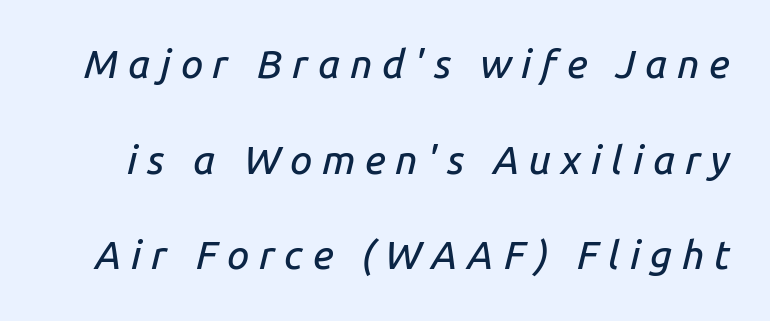
Think of a printed novel: that variable character pitch is what you see here. The face used here has a pronounced slope to its letters. Each row of text sits above clean, open space. You could fit nearly another row in the gap between these rows. The letterforms stand isolated, each surrounded by extra space.
